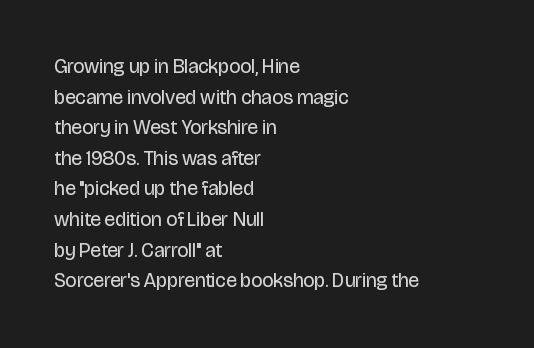
{"italic": "no", "bold": "no", "underline": "no", "align": "left", "line_spacing": "normal", "line_spacing_ratio": 1.53, "letter_spacing": "normal", "letter_spacing_em": 0.0, "glyph_px": 20}
